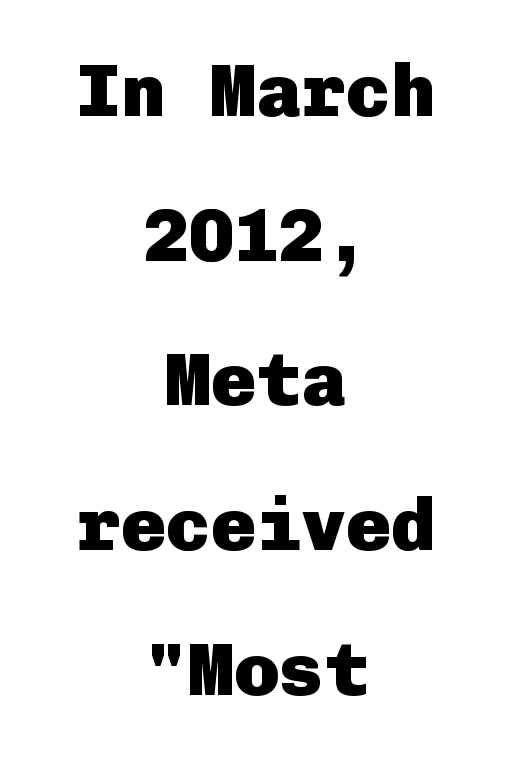
Q: Is the text bold? A: Yes.
Q: Is the text italic (slanted)? A: No, it is upright.
Q: Is the typeface a serif or a sans-serif typeface? A: Sans-serif.
Q: Is the text underlined? A: No.
Q: How is the paragraph aligned? A: Centered.
Q: Is the spacing between letters normal or unusually wide? A: Normal.
Q: Is the spacing between lines tight, normal or loose? A: Loose.
Q: Width (condensed, normal, or wide)? A: Normal.
Q: Stroke contrast? A: Low.
Q: x-height? A: Medium.
